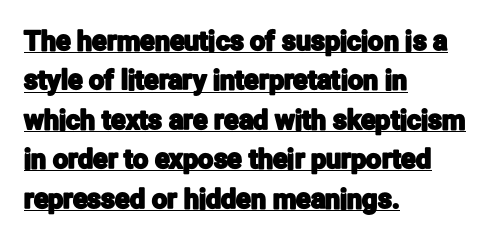
The image shows 27 px text type, upright; set left-aligned, normal line spacing (1.46x), normal letter spacing, underlined.
